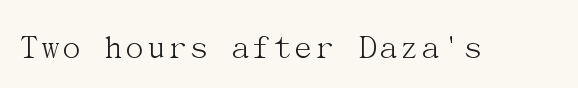
Q: Is the text bold? A: No.
Q: Is the text italic (slanted)? A: No, it is upright.
Q: Is the typeface a serif or a sans-serif typeface? A: Serif.
Q: Is the text underlined? A: No.
Q: Is the spacing between letters normal or unusually wide? A: Normal.
Q: Width (condensed, normal, or wide)? A: Normal.
Q: Stroke contrast? A: Medium.
Q: x-height? A: Medium.
